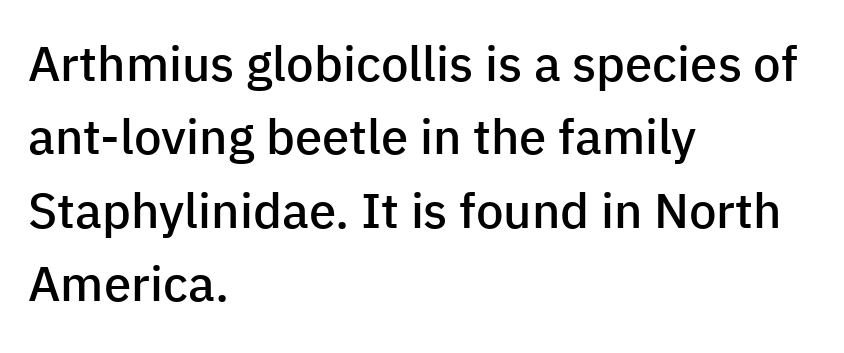
Q: Is the text bold? A: Semi-bold.
Q: Is the text italic (slanted)? A: No, it is upright.
Q: Is the typeface a serif or a sans-serif typeface? A: Sans-serif.
Q: Is the text underlined? A: No.
Q: How is the paragraph aligned? A: Left-aligned.
Q: Is the spacing between letters normal or unusually wide? A: Normal.
Q: Is the spacing between lines tight, normal or loose? A: Normal.
Q: Width (condensed, normal, or wide)? A: Normal.
Q: Stroke contrast? A: Low.
Q: x-height? A: Medium.
Q: Monospaced? A: No.
